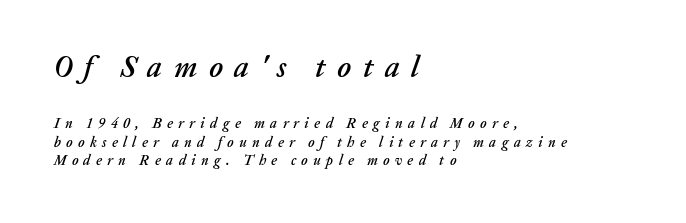
Q: Is the text italic (slanted)? A: Yes, it leans right by about 20 degrees.
Q: Is the text underlined? A: No.
Q: How is the paragraph aligned? A: Left-aligned.
Q: Is the spacing between letters normal or unusually wide? A: Unusually wide.
Q: Is the spacing between lines tight, normal or loose? A: Normal.
Q: Which block of text is set in a larger size, the first (top) or the second (bottom)? A: The first (top) one.
Q: Width (condensed, normal, or wide)? A: Normal.
Q: Stroke contrast? A: Low.
Q: x-height? A: Medium.
Q: Monospaced? A: No.
